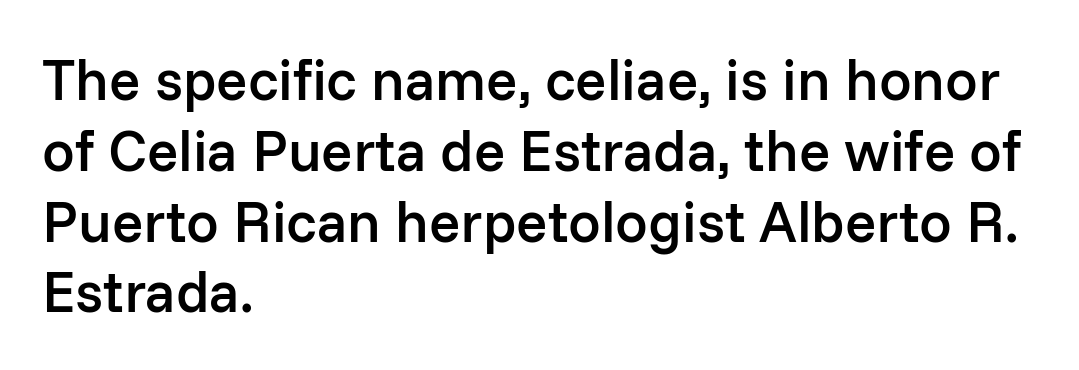
The image shows 58 px semibold sans-serif type, upright; set left-aligned, line spacing 1.22x, normal letter spacing, not underlined; low stroke contrast and a medium x-height.
